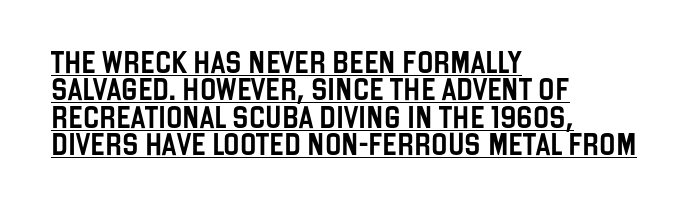
{"italic": "no", "underline": "yes", "align": "left", "line_spacing_ratio": 1.24, "letter_spacing": "normal", "letter_spacing_em": 0.0, "glyph_px": 22}
